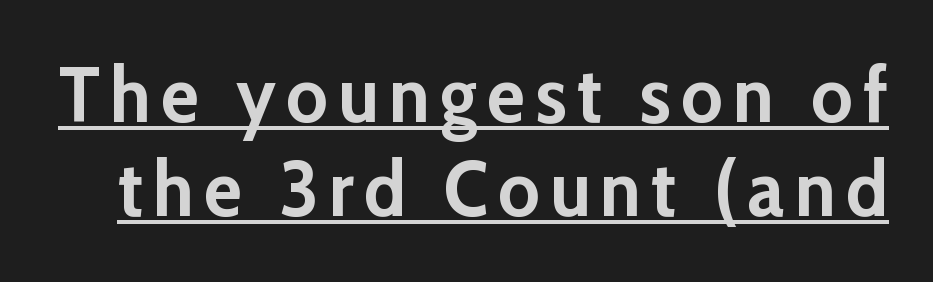
{"serif": "no", "italic": "no", "bold": "yes", "weight": "semibold", "width": "normal", "stroke_contrast": "low", "x_height": "medium", "monospaced": "no", "underline": "yes", "line_spacing_ratio": 1.19, "glyph_px": 79}
